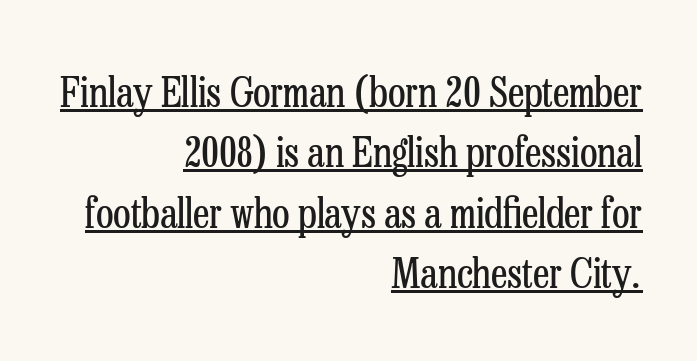
Q: Is the text bold? A: No.
Q: Is the text italic (slanted)? A: No, it is upright.
Q: Is the typeface a serif or a sans-serif typeface? A: Serif.
Q: Is the text underlined? A: Yes.
Q: How is the paragraph aligned? A: Right-aligned.
Q: Is the spacing between letters normal or unusually wide? A: Normal.
Q: Is the spacing between lines tight, normal or loose? A: Normal.
Q: Width (condensed, normal, or wide)? A: Condensed.
Q: Stroke contrast? A: Low.
Q: x-height? A: Medium.
Q: Monospaced? A: No.
